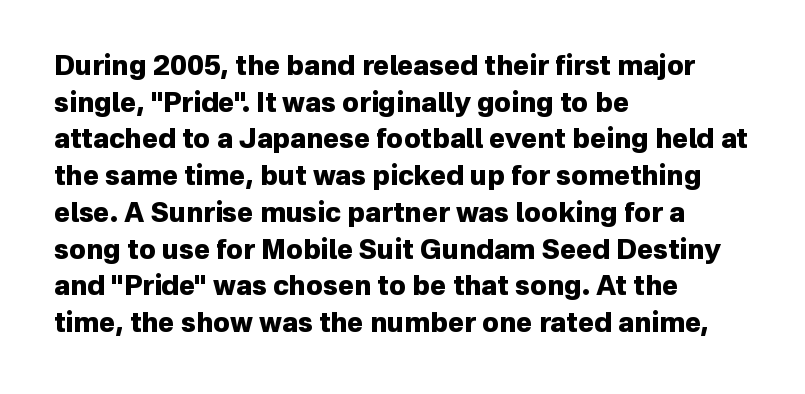
Q: Is the text bold? A: Yes.
Q: Is the text italic (slanted)? A: No, it is upright.
Q: Is the text underlined? A: No.
Q: How is the paragraph aligned? A: Left-aligned.
Q: Is the spacing between letters normal or unusually wide? A: Normal.
Q: Is the spacing between lines tight, normal or loose? A: Normal.
